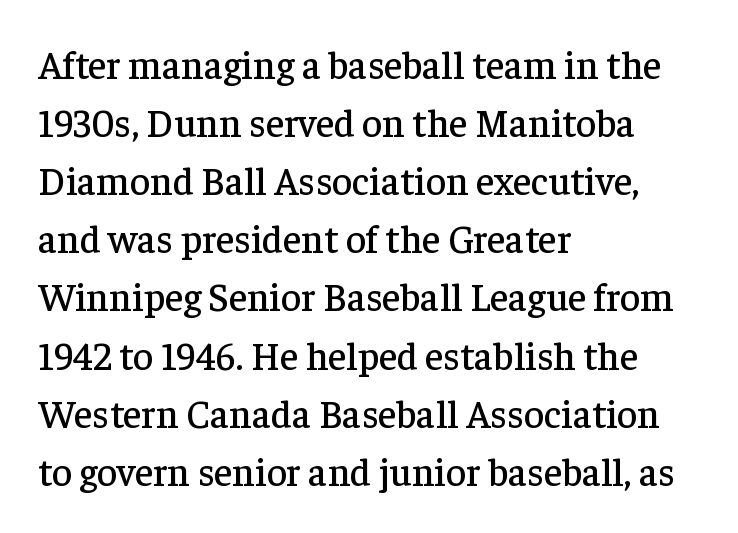
{"serif": "yes", "italic": "no", "width": "normal", "stroke_contrast": "low", "x_height": "medium", "monospaced": "no", "underline": "no", "align": "left", "line_spacing": "normal", "line_spacing_ratio": 1.49, "letter_spacing": "normal", "letter_spacing_em": 0.0, "glyph_px": 39}
